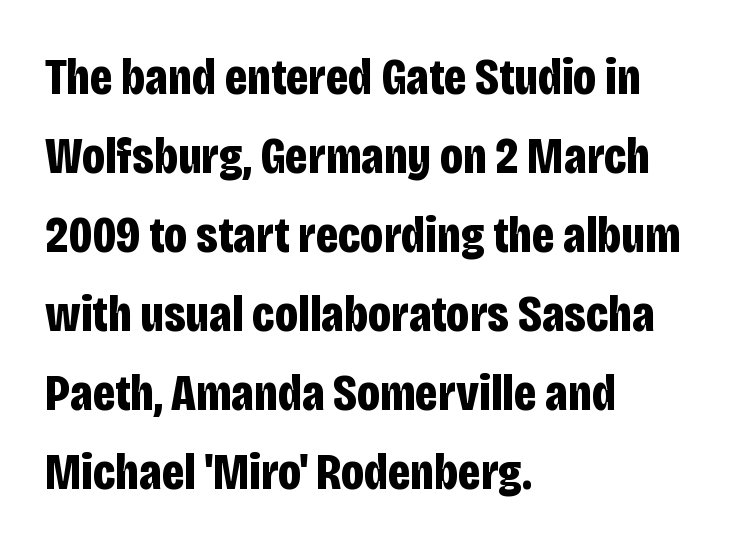
{"serif": "no", "italic": "no", "bold": "yes", "weight": "bold", "width": "condensed", "stroke_contrast": "low", "x_height": "large", "monospaced": "no", "underline": "no", "align": "left", "line_spacing": "normal", "line_spacing_ratio": 1.52, "letter_spacing": "normal", "letter_spacing_em": 0.0, "glyph_px": 52}
